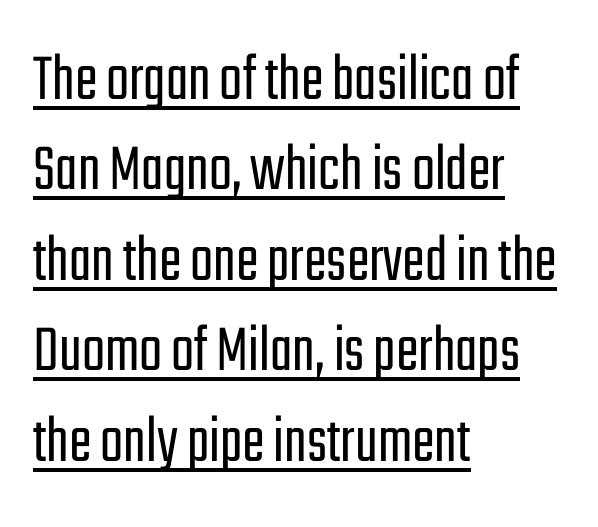
The specimen includes a rule beneath the text block's lines. This sample has the flowing, uneven cadence of proportional lettering. Horizontally, the lines are justified to the leading edge only. You can tell it's not italic because the verticals are truly vertical.
